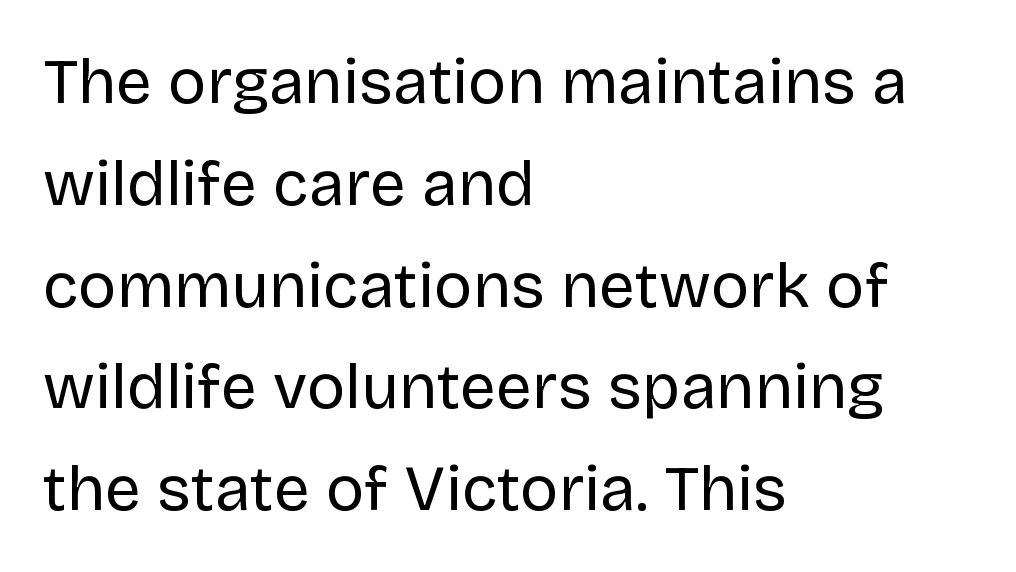
Q: Is the text bold? A: No.
Q: Is the text italic (slanted)? A: No, it is upright.
Q: Is the typeface a serif or a sans-serif typeface? A: Sans-serif.
Q: Is the text underlined? A: No.
Q: How is the paragraph aligned? A: Left-aligned.
Q: Is the spacing between letters normal or unusually wide? A: Normal.
Q: Is the spacing between lines tight, normal or loose? A: Normal.
Q: Width (condensed, normal, or wide)? A: Normal.
Q: Stroke contrast? A: Low.
Q: x-height? A: Large.
Q: Monospaced? A: No.
